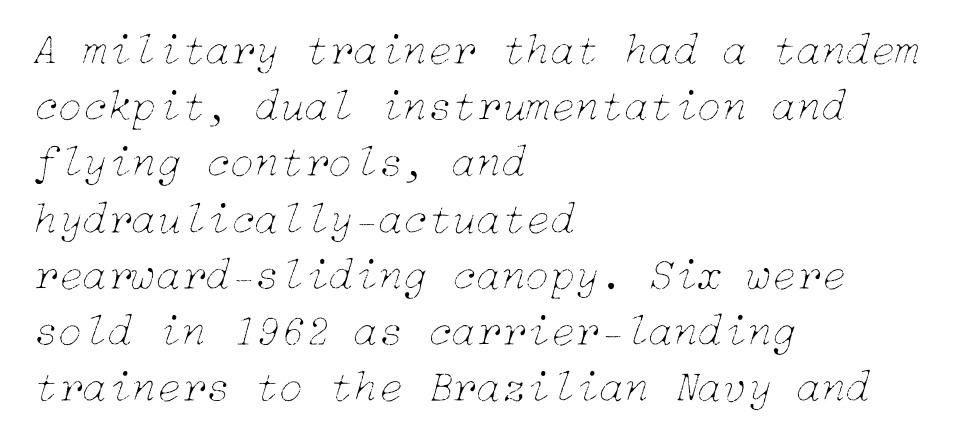
{"italic": "yes", "lean": "right", "slant_degrees": 15, "bold": "no", "weight": "thin", "width": "normal", "stroke_contrast": "low", "x_height": "medium", "underline": "no", "align": "left", "line_spacing": "normal", "line_spacing_ratio": 1.25, "letter_spacing": "normal", "letter_spacing_em": 0.0, "glyph_px": 45}
